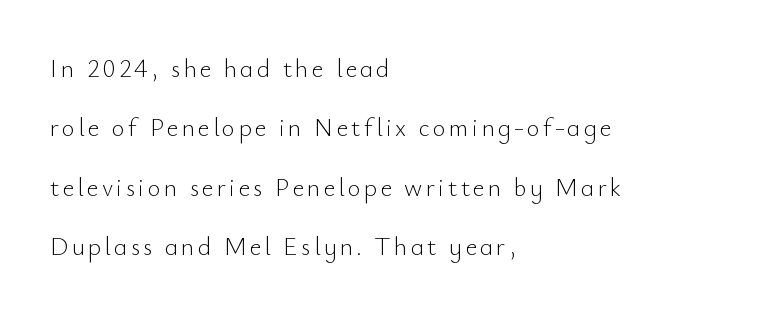
{"italic": "no", "bold": "no", "underline": "no", "align": "left", "line_spacing": "loose", "line_spacing_ratio": 2.38, "glyph_px": 25}
